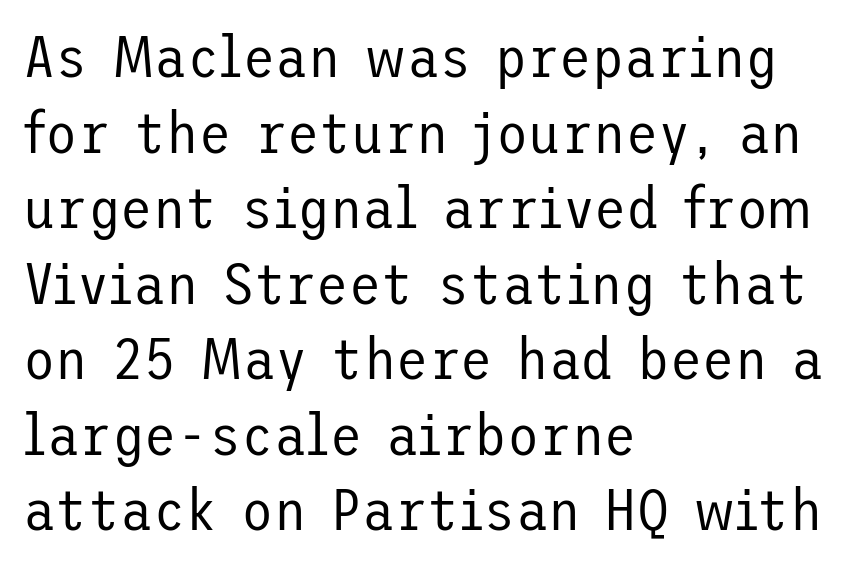
Q: Is the text bold? A: No.
Q: Is the text italic (slanted)? A: No, it is upright.
Q: Is the typeface a serif or a sans-serif typeface? A: Sans-serif.
Q: Is the text underlined? A: No.
Q: How is the paragraph aligned? A: Left-aligned.
Q: Is the spacing between letters normal or unusually wide? A: Normal.
Q: Is the spacing between lines tight, normal or loose? A: Normal.
Q: Width (condensed, normal, or wide)? A: Normal.
Q: Stroke contrast? A: Low.
Q: x-height? A: Medium.
